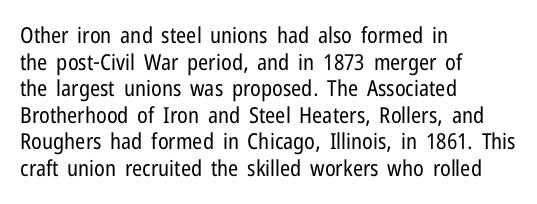
Q: Is the text bold? A: No.
Q: Is the text italic (slanted)? A: No, it is upright.
Q: Is the text underlined? A: No.
Q: How is the paragraph aligned? A: Left-aligned.
Q: Is the spacing between letters normal or unusually wide? A: Normal.
